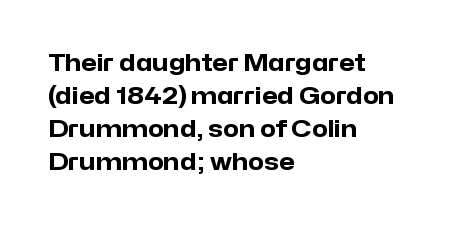
Q: Is the text bold? A: Yes.
Q: Is the text italic (slanted)? A: No, it is upright.
Q: Is the text underlined? A: No.
Q: How is the paragraph aligned? A: Left-aligned.
Q: Is the spacing between letters normal or unusually wide? A: Normal.
Q: Is the spacing between lines tight, normal or loose? A: Normal.
